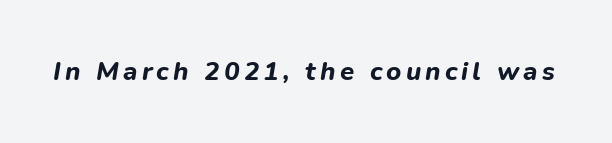
The image shows 26 px bold type, italic (leaning right); set not underlined.
